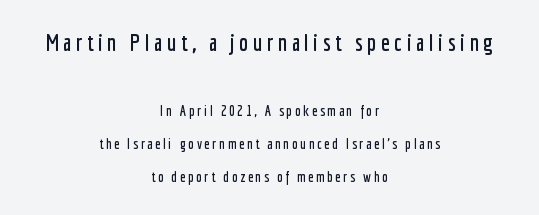
Upright lettering throughout. The rendering shrinks the type as you move from the upper chunk to the lower. This rendering features lettering with no underline. Compared with a flush-left layout, this one balances lines on the center instead. Interline gaps are noticeably wide in this sample.
